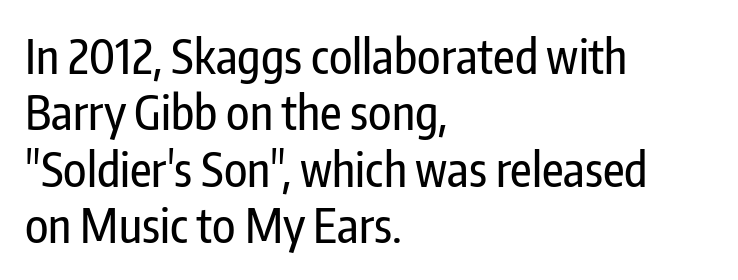
{"serif": "no", "italic": "no", "width": "condensed", "stroke_contrast": "low", "x_height": "medium", "monospaced": "no", "underline": "no", "align": "left", "line_spacing_ratio": 1.2, "letter_spacing": "normal", "letter_spacing_em": 0.0, "glyph_px": 47}
